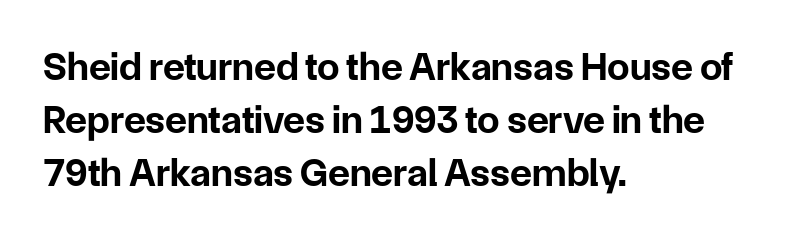
Leading matches the norm, producing a regular column. It's the straight-up-and-down kind of type. Note the varied advance widths — an 'i' is clearly narrower than an 'm'. Check where the strokes stop: nothing finishes them off — pure sans.
